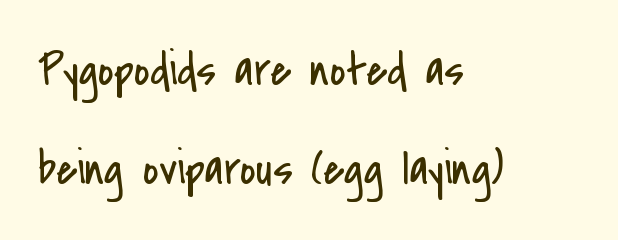
The image shows 48 px regular-weight, condensed sans-serif type, upright; set left-aligned, loose line spacing (2.06x), normal letter spacing, not underlined; low stroke contrast and a small x-height.
